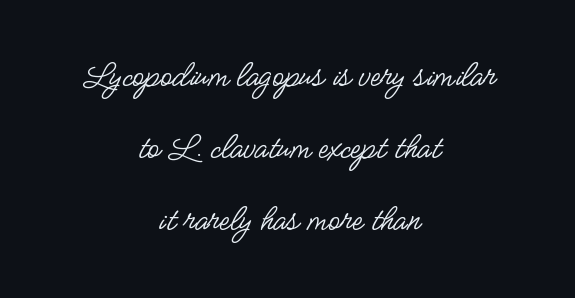
The image shows 38 px regular-weight, condensed sans-serif type; set centered, loose line spacing (1.9x), normal letter spacing, not underlined; low stroke contrast and a small x-height.
